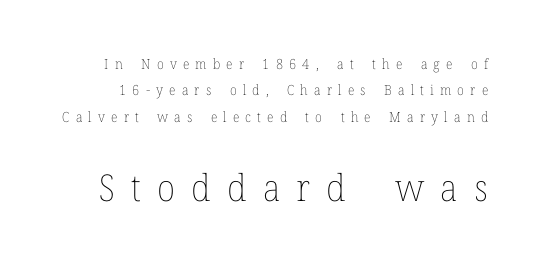
{"italic": "no", "bold": "no", "weight": "thin", "width": "normal", "stroke_contrast": "low", "x_height": "medium", "monospaced": "no", "underline": "no", "line_spacing_ratio": 1.88, "letter_spacing": "wide", "letter_spacing_em": 0.44, "larger_block": "second", "size_ratio": 2.64, "glyph_px": 37}
